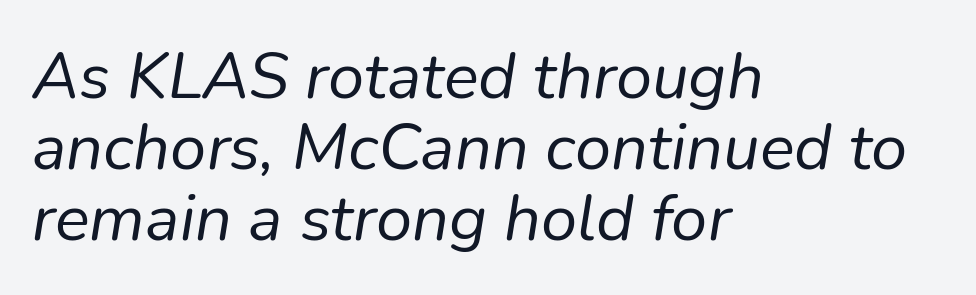
Q: Is the text bold? A: No.
Q: Is the text italic (slanted)? A: Yes, it leans right by about 9 degrees.
Q: Is the text underlined? A: No.
Q: How is the paragraph aligned? A: Left-aligned.
Q: Is the spacing between letters normal or unusually wide? A: Normal.
Q: Is the spacing between lines tight, normal or loose? A: Tight.
Q: Width (condensed, normal, or wide)? A: Normal.
Q: Stroke contrast? A: Low.
Q: x-height? A: Medium.
Q: Monospaced? A: No.
